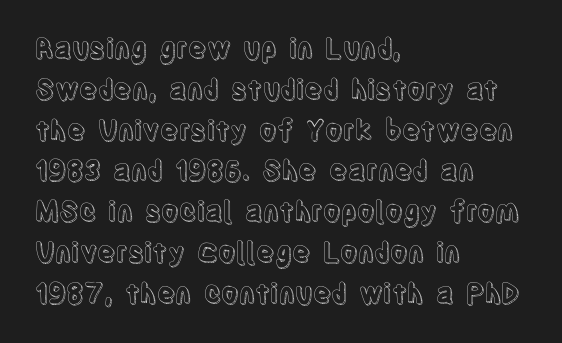
The image shows 27 px text type, upright; set left-aligned, normal line spacing (1.51x), normal letter spacing, not underlined.
